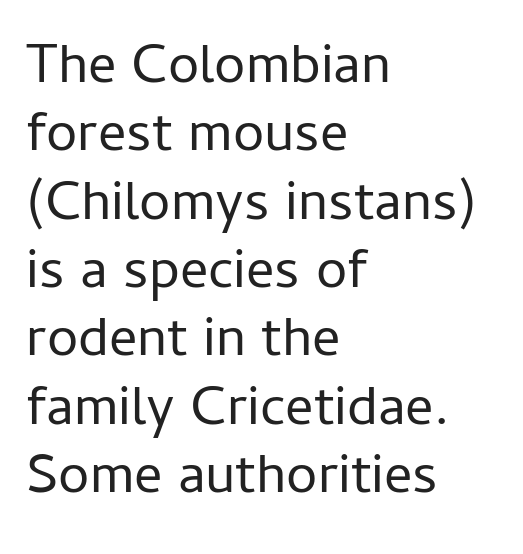
The string is rendered with underlining switched off. The paragraph shown leans on its left margin. Think of a printed novel: that variable character pitch is what you see here. A quiet, ordinary-to-light weight characterises the typeface. Notice how the stems are strictly vertical — no italics here.
